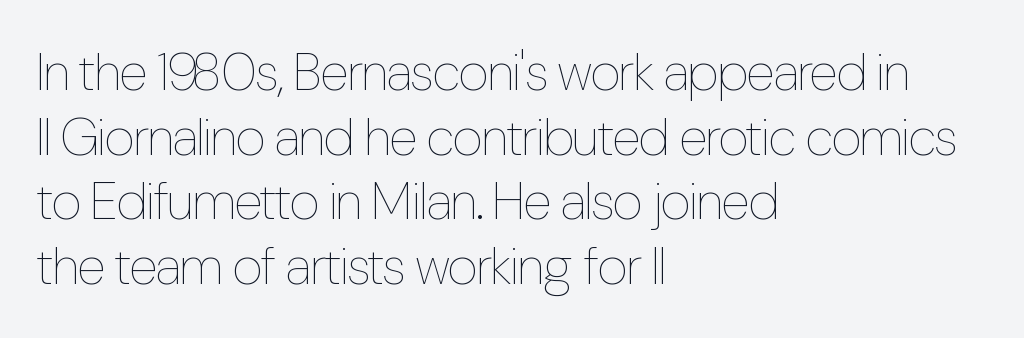
Q: Is the text bold? A: No.
Q: Is the text italic (slanted)? A: No, it is upright.
Q: Is the text underlined? A: No.
Q: How is the paragraph aligned? A: Left-aligned.
Q: Is the spacing between letters normal or unusually wide? A: Normal.
Q: Width (condensed, normal, or wide)? A: Condensed.
Q: Stroke contrast? A: Low.
Q: x-height? A: Medium.
Q: Monospaced? A: No.
